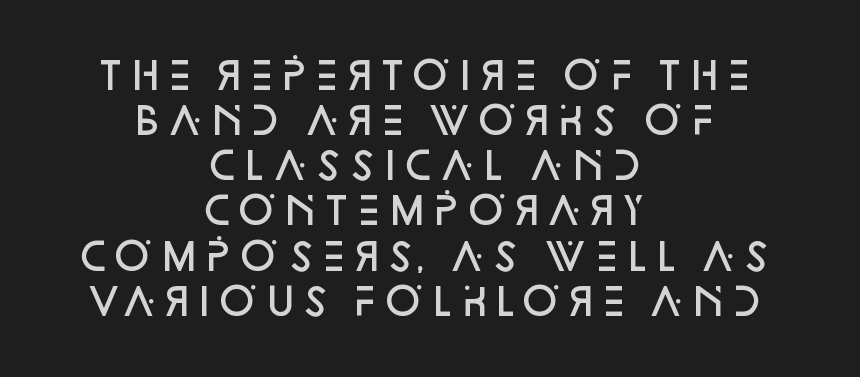
Q: Is the text bold? A: Semi-bold.
Q: Is the text italic (slanted)? A: No, it is upright.
Q: Is the typeface a serif or a sans-serif typeface? A: Sans-serif.
Q: Is the text underlined? A: No.
Q: How is the paragraph aligned? A: Centered.
Q: Is the spacing between letters normal or unusually wide? A: Normal.
Q: Width (condensed, normal, or wide)? A: Normal.
Q: Stroke contrast? A: Low.
Q: x-height? A: Large.
Q: Monospaced? A: No.
